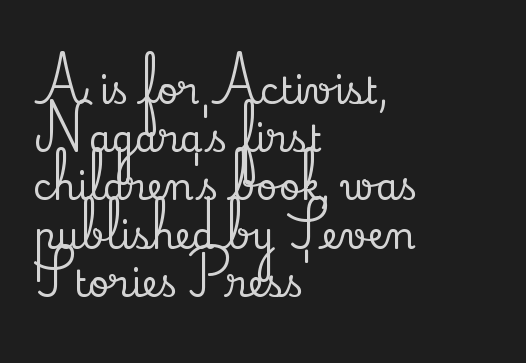
The glyphs are unaccompanied by any horizontal stroke below them. Horizontally, the lines are justified to the leading edge only. Rendered with straight, roman letterforms. Words appear dense and cohesive because spacing is normal. Serifs: yes, visible at the terminals of the letterforms. Vertically, the passage feels balanced, rows spaced as you'd expect.
